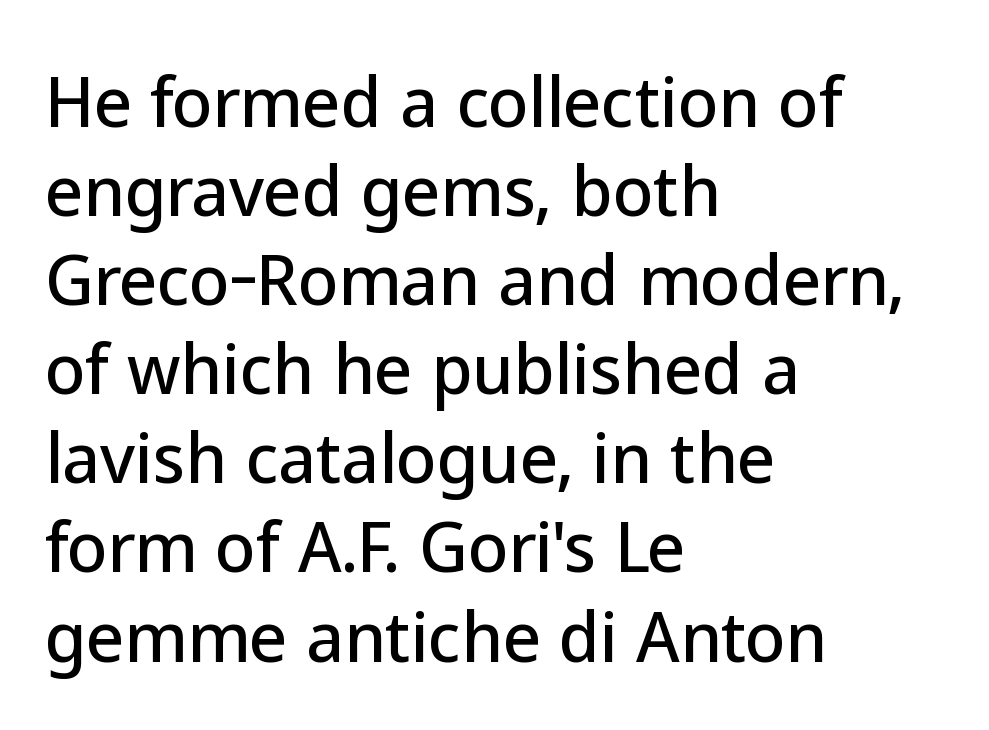
The rendering uses natural spacing where letterforms have individual widths. The passage shown is not underscored anywhere. The designer left line spacing at the default. Note: no serifs on the glyphs. This rendering leaves character spacing at its baseline value. The paragraph has a hard left edge and a soft right edge.
